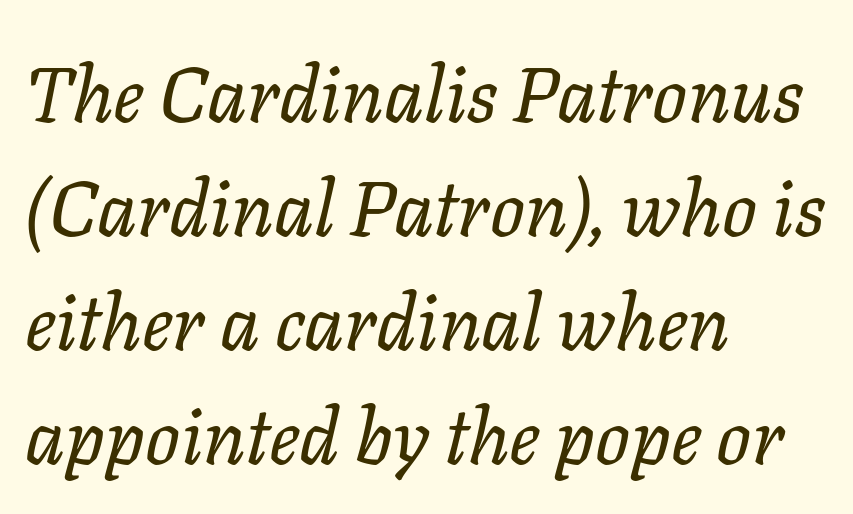
Each letter keeps its own natural width here, so spacing adapts to shape. Reading down the block, your eye returns to a fixed left position each line. This is not heavy type; no bold has been used. Descenders hang freely into open space. Nothing unusual about the tracking: characters are spaced as the font intends.
